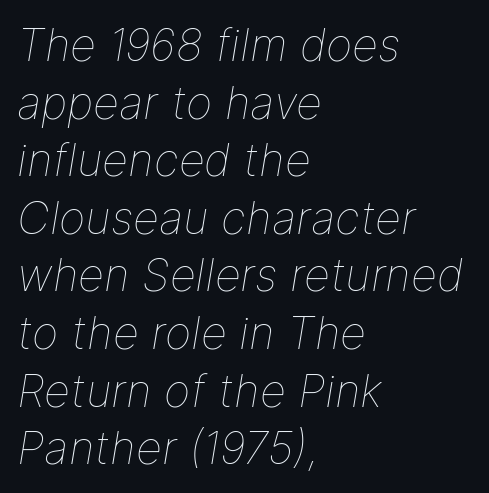
{"italic": "yes", "lean": "right", "slant_degrees": 9, "bold": "no", "weight": "thin", "width": "normal", "stroke_contrast": "low", "x_height": "medium", "monospaced": "no", "underline": "no", "align": "left", "line_spacing": "normal", "line_spacing_ratio": 1.28, "letter_spacing": "normal", "letter_spacing_em": 0.0, "glyph_px": 45}
